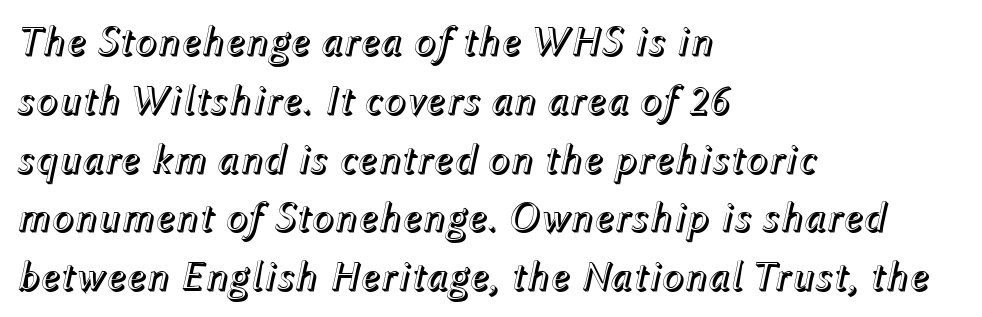
Q: Is the text italic (slanted)? A: Yes, it leans right by about 12 degrees.
Q: Is the text underlined? A: No.
Q: How is the paragraph aligned? A: Left-aligned.
Q: Is the spacing between letters normal or unusually wide? A: Normal.
Q: Is the spacing between lines tight, normal or loose? A: Normal.
Q: Width (condensed, normal, or wide)? A: Normal.
Q: x-height? A: Medium.
Q: Monospaced? A: No.
